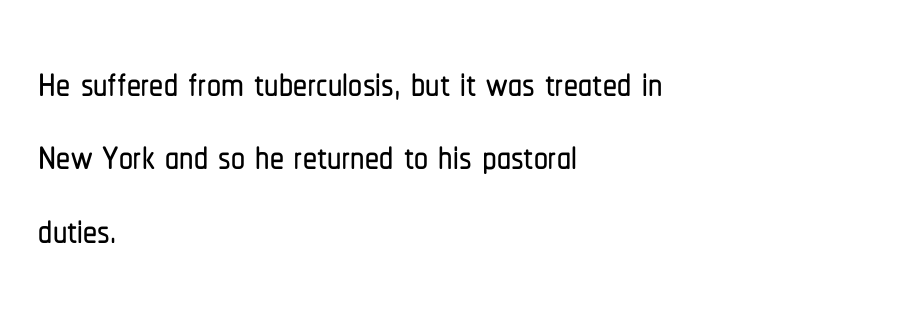
The text block is weighted toward the left margin, trailing off unevenly rightward. The strip under each line holds only bare page. A typesetter would call this zero additional tracking. Honestly, the row spacing looks completely unremarkable. A typesetter would label this face a sans.
